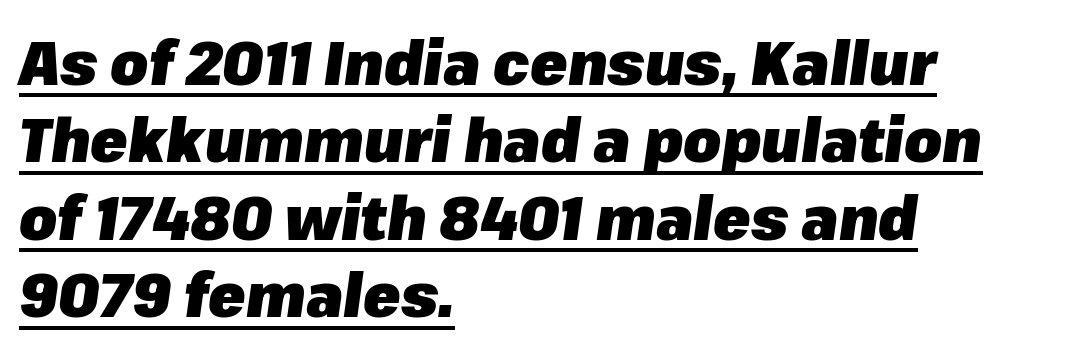
The image shows 61 px heavy type, italic (leaning right); set left-aligned, normal line spacing (1.27x), normal letter spacing, underlined; low stroke contrast and a medium x-height.
